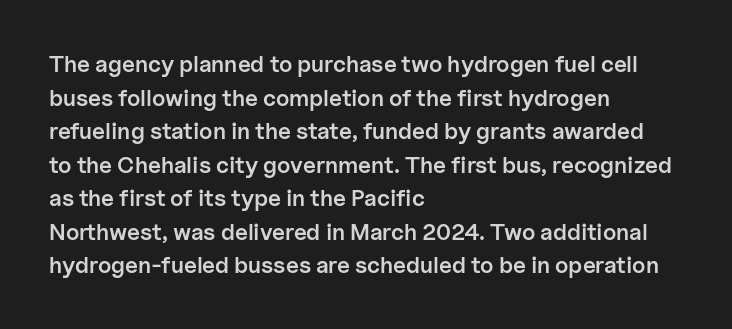
The image shows 23 px text type, upright; set left-aligned, normal line spacing (1.46x), normal letter spacing, not underlined.
